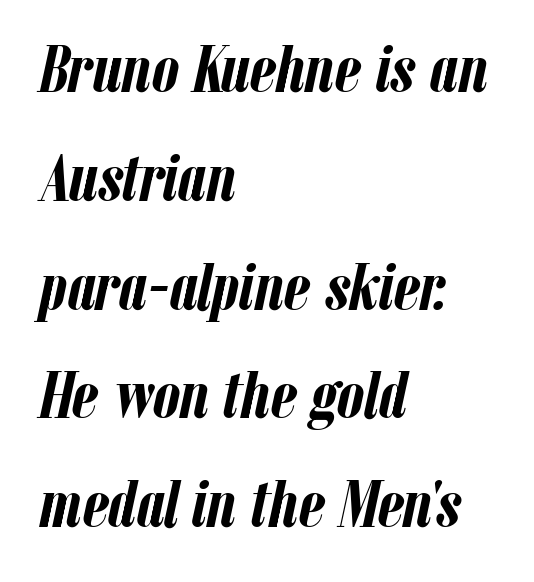
Beneath every word, the page is bare. The gaps between neighbouring characters are ordinary and unremarkable. Reading down the block, your eye returns to a fixed left position each line. The leading is moderate, giving the passage an even texture. Is the type bold? Yes — the strokes are clearly thick and heavy. Spacing verdict: proportional, widths tailored to each character.
